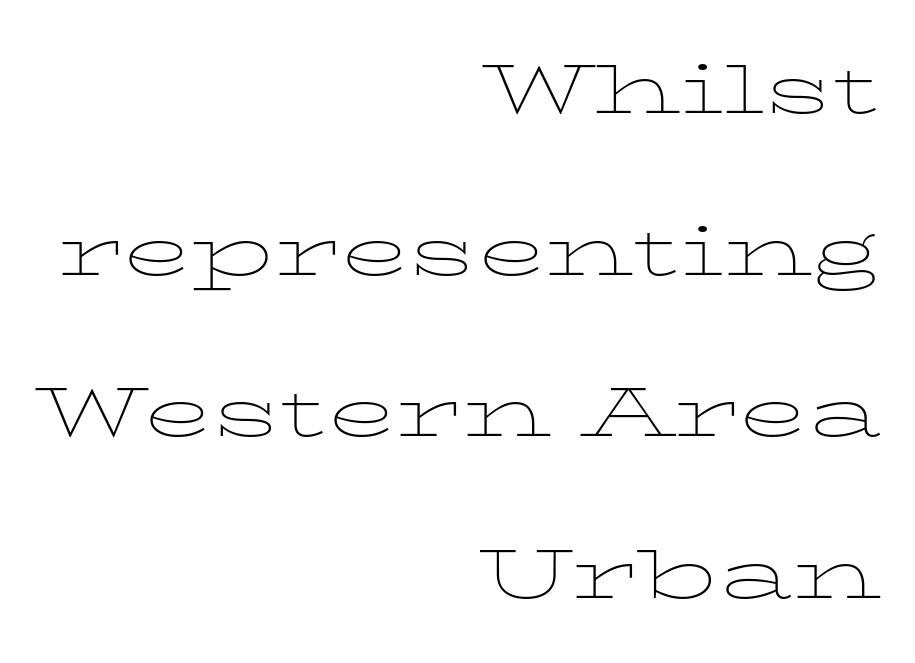
Q: Is the text bold? A: No.
Q: Is the text italic (slanted)? A: No, it is upright.
Q: Is the typeface a serif or a sans-serif typeface? A: Serif.
Q: Is the text underlined? A: No.
Q: How is the paragraph aligned? A: Right-aligned.
Q: Is the spacing between letters normal or unusually wide? A: Normal.
Q: Is the spacing between lines tight, normal or loose? A: Loose.
Q: Width (condensed, normal, or wide)? A: Wide.
Q: Stroke contrast? A: Low.
Q: x-height? A: Medium.
Q: Monospaced? A: No.
